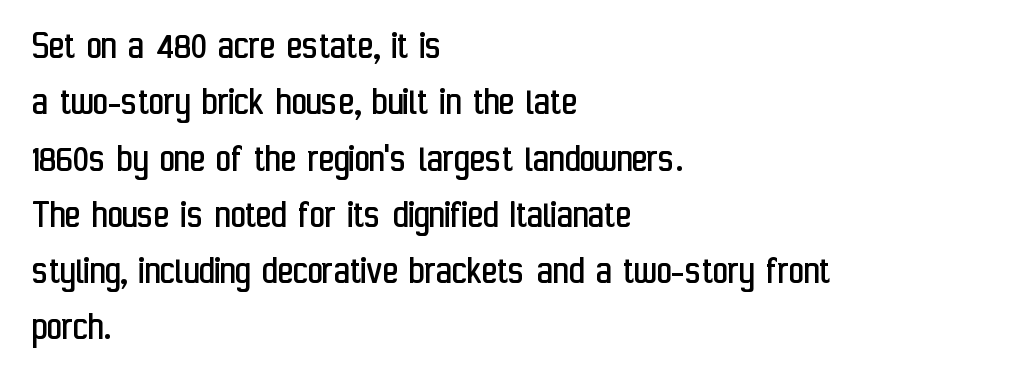
Teacher's note: observe the even left margin — that is flush-left alignment. A typesetter would call this zero additional tracking. The letters look calm and open, with moderate or lighter stems. The passage shown is typed in a proportional face where columns would drift. No italicization has been applied; the sample stays upright. Students, observe: this is what conventionally led text looks like.
